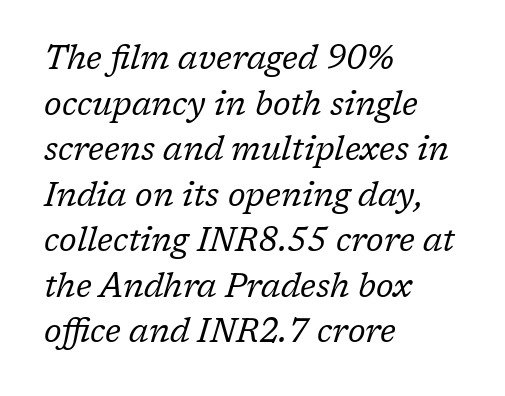
The image shows 33 px regular-weight serif type, italic (leaning right); set left-aligned, normal line spacing (1.38x), normal letter spacing, not underlined; low stroke contrast and a medium x-height.
